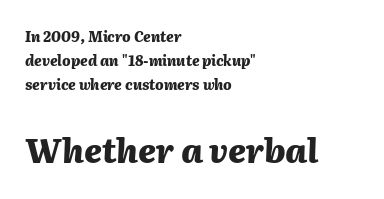
The image shows 33 px heavy type, italic (leaning right); set left-aligned, normal line spacing (1.7x), normal letter spacing, not underlined; the second (bottom) block is 2.36x larger; medium stroke contrast and a medium x-height.
